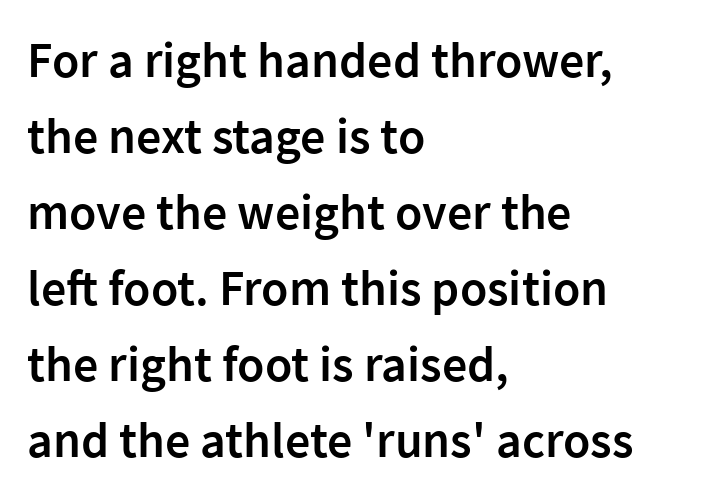
Q: Is the text bold? A: Semi-bold.
Q: Is the text italic (slanted)? A: No, it is upright.
Q: Is the typeface a serif or a sans-serif typeface? A: Sans-serif.
Q: Is the text underlined? A: No.
Q: How is the paragraph aligned? A: Left-aligned.
Q: Is the spacing between letters normal or unusually wide? A: Normal.
Q: Is the spacing between lines tight, normal or loose? A: Normal.
Q: Width (condensed, normal, or wide)? A: Normal.
Q: Stroke contrast? A: Low.
Q: x-height? A: Medium.
Q: Monospaced? A: No.
